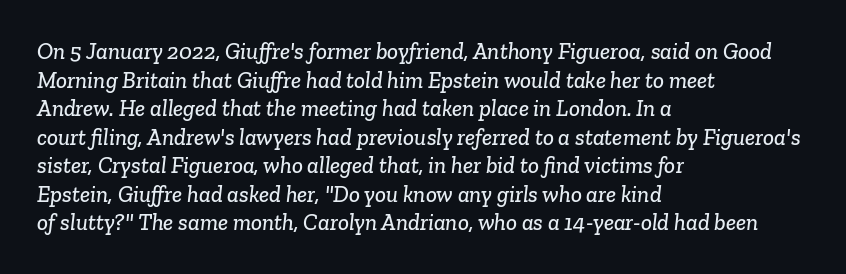
Q: Is the text underlined? A: No.
Q: How is the paragraph aligned? A: Left-aligned.
Q: Is the spacing between letters normal or unusually wide? A: Normal.
